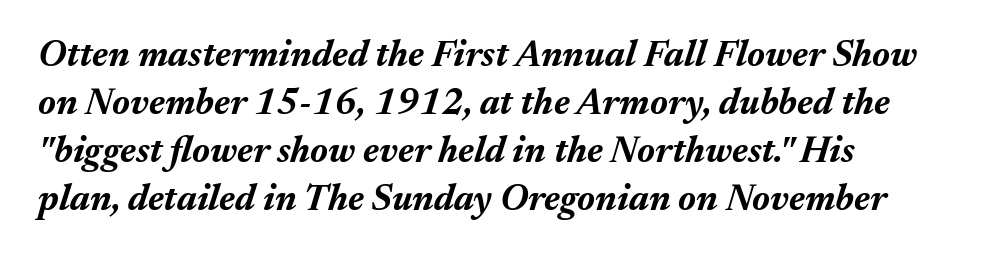
{"italic": "yes", "lean": "right", "slant_degrees": 17, "bold": "yes", "weight": "bold", "width": "normal", "stroke_contrast": "medium", "x_height": "medium", "monospaced": "no", "underline": "no", "line_spacing": "normal", "line_spacing_ratio": 1.3, "letter_spacing": "normal", "letter_spacing_em": 0.0, "glyph_px": 37}
